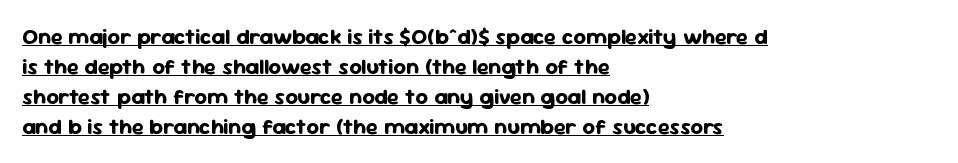
{"italic": "no", "bold": "yes", "underline": "yes", "align": "left", "line_spacing": "normal", "line_spacing_ratio": 1.36, "letter_spacing": "normal", "letter_spacing_em": 0.0, "glyph_px": 22}
